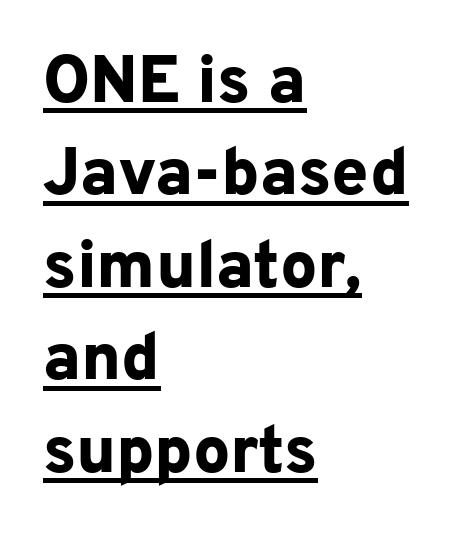
What stands out about the letter spacing? Nothing — it is the standard amount. Caption: multi-line text, flush left, ragged right. Think of a printed novel: that variable character pitch is what you see here. Each glyph is drawn with heavy, bold strokes. Beneath each row of characters lies a ruled line. This is roman type, the default non-slanted kind.
